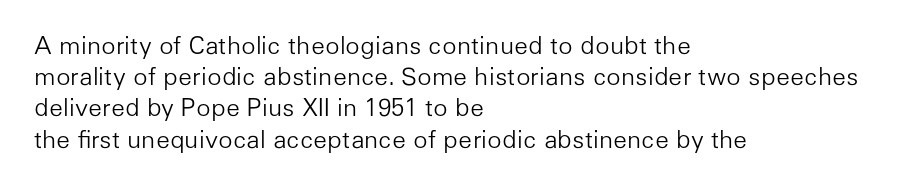
Q: Is the text bold? A: No.
Q: Is the text italic (slanted)? A: No, it is upright.
Q: Is the text underlined? A: No.
Q: How is the paragraph aligned? A: Left-aligned.
Q: Is the spacing between letters normal or unusually wide? A: Normal.
Q: Is the spacing between lines tight, normal or loose? A: Normal.
